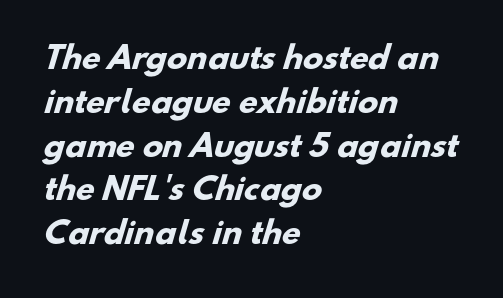
The image shows 30 px heavy sans-serif type; set left-aligned, normal line spacing (1.46x), normal letter spacing, not underlined; low stroke contrast and a small x-height.
